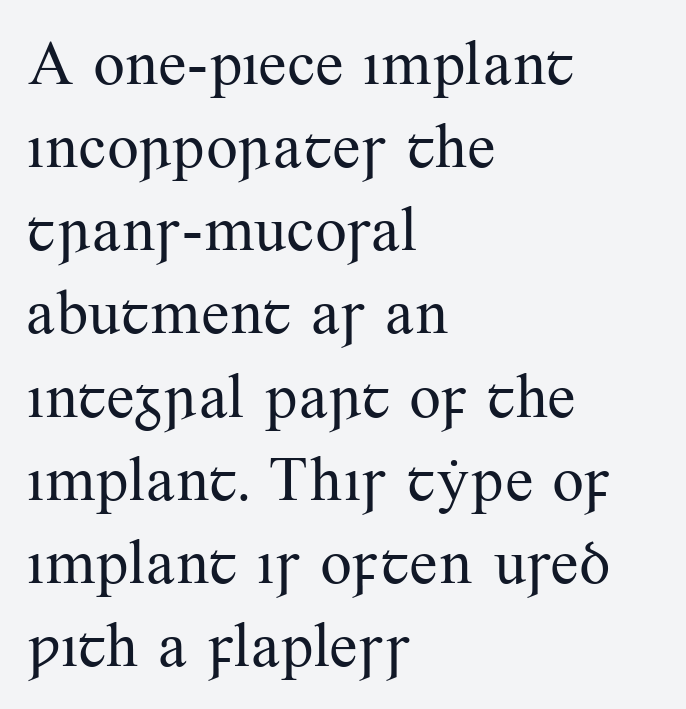
{"serif": "yes", "italic": "no", "bold": "no", "weight": "regular", "width": "normal", "stroke_contrast": "medium", "x_height": "small", "monospaced": "no", "underline": "no", "align": "left", "line_spacing": "normal", "line_spacing_ratio": 1.32, "letter_spacing": "normal", "letter_spacing_em": 0.0, "glyph_px": 63}
